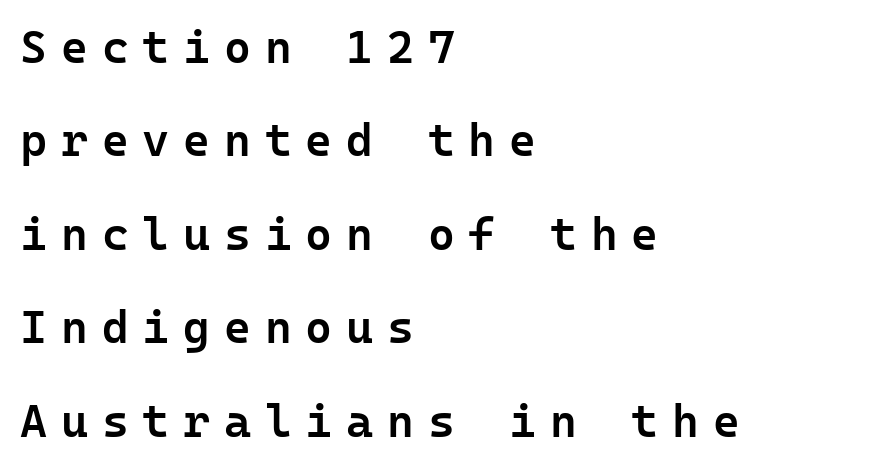
Q: Is the text bold? A: Semi-bold.
Q: Is the text italic (slanted)? A: No, it is upright.
Q: Is the typeface a serif or a sans-serif typeface? A: Sans-serif.
Q: Is the text underlined? A: No.
Q: How is the paragraph aligned? A: Left-aligned.
Q: Is the spacing between letters normal or unusually wide? A: Unusually wide.
Q: Is the spacing between lines tight, normal or loose? A: Loose.
Q: Width (condensed, normal, or wide)? A: Normal.
Q: Stroke contrast? A: Low.
Q: x-height? A: Medium.
